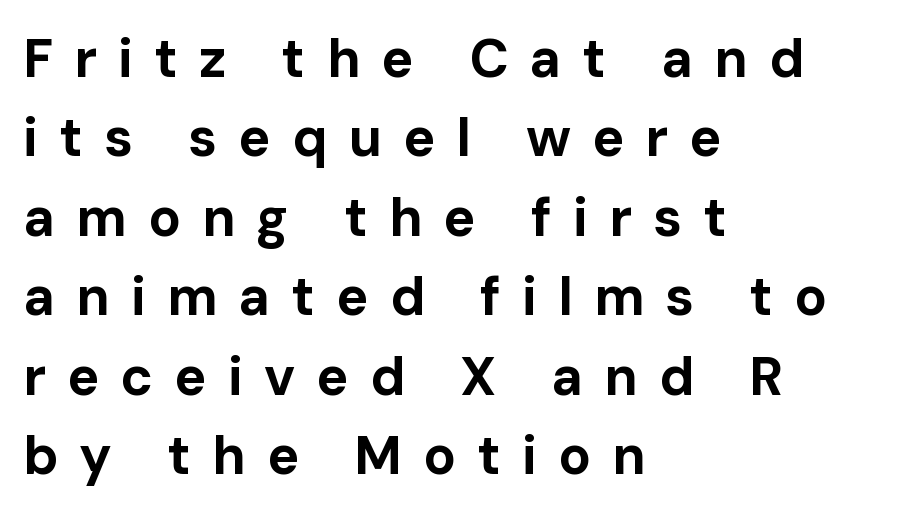
The image shows 54 px bold sans-serif type, upright; set left-aligned, normal line spacing (1.47x), unusually wide letter spacing (+0.39 em), not underlined; low stroke contrast and a medium x-height.
